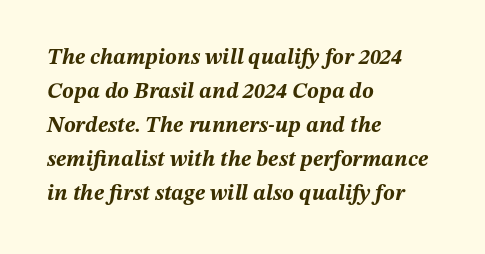
The image shows 22 px bold type, italic (leaning right); set left-aligned, normal line spacing (1.55x), normal letter spacing, not underlined.
